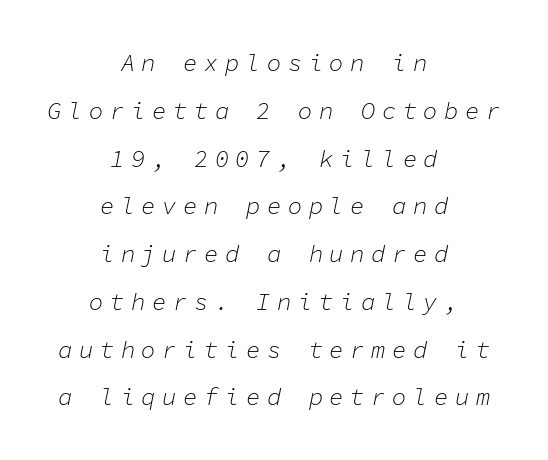
{"italic": "yes", "lean": "right", "slant_degrees": 11, "bold": "no", "underline": "no", "align": "center", "line_spacing": "loose", "line_spacing_ratio": 1.99, "letter_spacing": "wide", "letter_spacing_em": 0.27, "glyph_px": 24}
